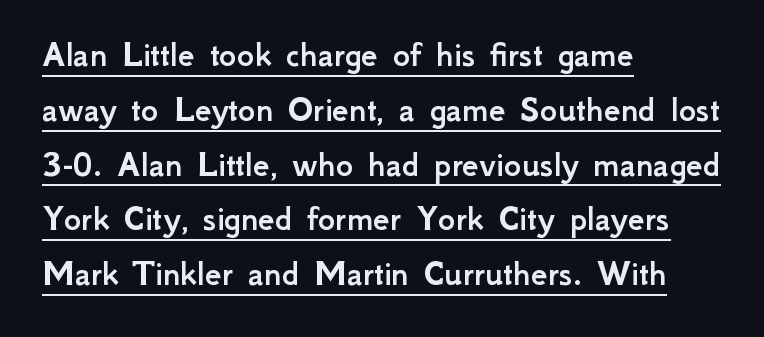
Quick note: underline on. Between one letter and the next there's only the usual sliver of space. This sample is left-justified, so line endings fall wherever the words run out. Do the characters align in a grid? No, the font is proportional. You can tell it's not italic because the verticals are truly vertical. Does the leading feel generous? No, just average.
